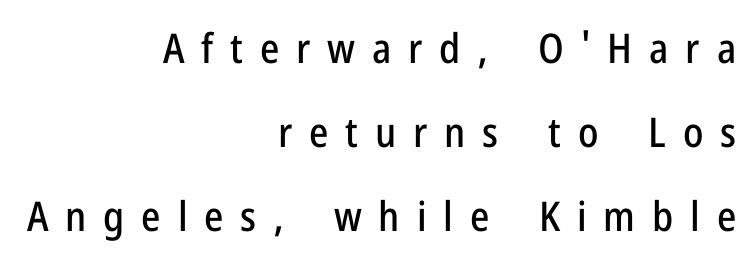
Q: Is the text italic (slanted)? A: No, it is upright.
Q: Is the typeface a serif or a sans-serif typeface? A: Sans-serif.
Q: Is the text underlined? A: No.
Q: How is the paragraph aligned? A: Right-aligned.
Q: Is the spacing between letters normal or unusually wide? A: Unusually wide.
Q: Is the spacing between lines tight, normal or loose? A: Loose.
Q: Width (condensed, normal, or wide)? A: Condensed.
Q: Stroke contrast? A: Low.
Q: x-height? A: Medium.
Q: Monospaced? A: No.
